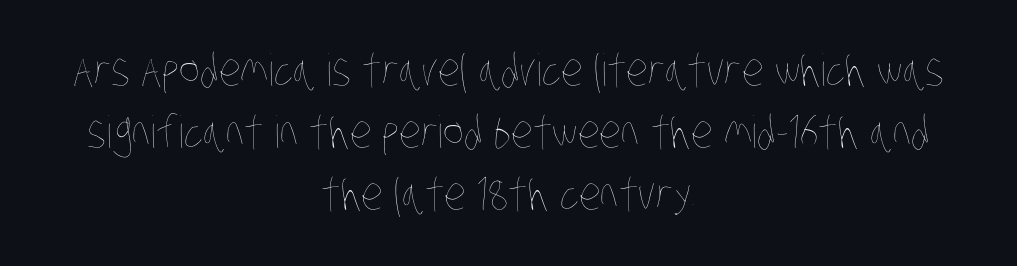
{"bold": "no", "weight": "thin", "width": "condensed", "stroke_contrast": "low", "x_height": "large", "monospaced": "no", "underline": "no", "align": "center", "line_spacing": "normal", "line_spacing_ratio": 1.41, "letter_spacing": "normal", "letter_spacing_em": 0.0, "glyph_px": 44}
